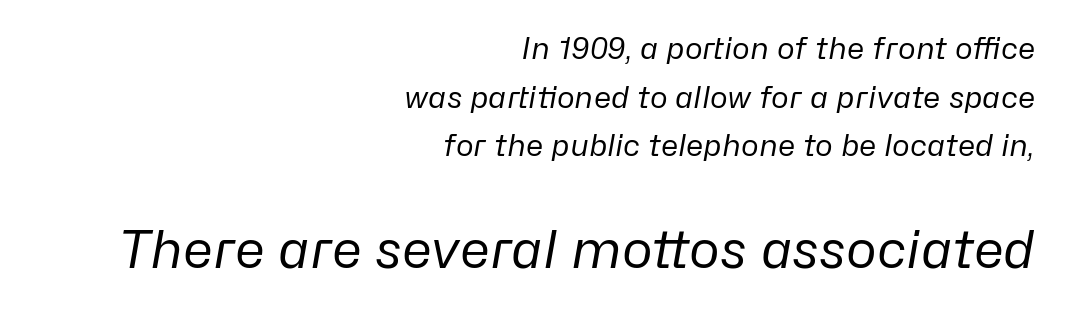
Q: Is the text bold? A: No.
Q: Is the text italic (slanted)? A: Yes, it leans right by about 10 degrees.
Q: Is the text underlined? A: No.
Q: How is the paragraph aligned? A: Right-aligned.
Q: Is the spacing between letters normal or unusually wide? A: Normal.
Q: Is the spacing between lines tight, normal or loose? A: Normal.
Q: Which block of text is set in a larger size, the first (top) or the second (bottom)? A: The second (bottom) one.
Q: Width (condensed, normal, or wide)? A: Normal.
Q: Stroke contrast? A: Low.
Q: x-height? A: Medium.
Q: Monospaced? A: No.
